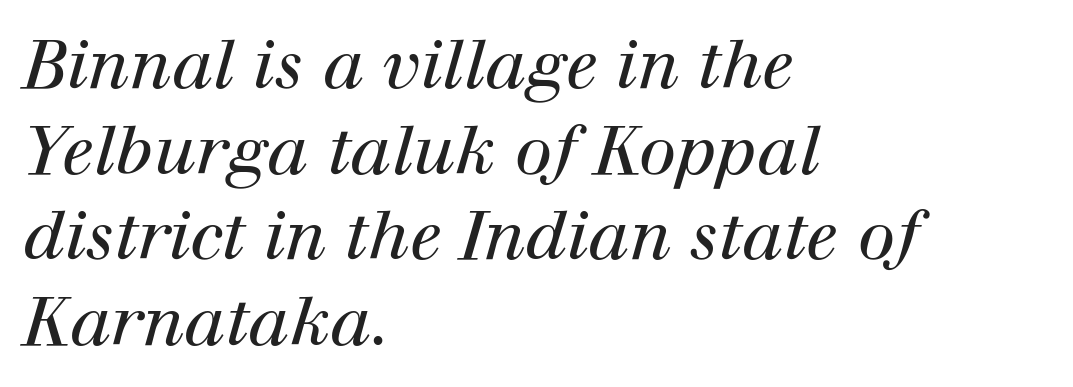
The lines sit at an ordinary, default distance from one another. No chunkiness to these letters — they're not bold. The letters carry serifs — small finishing strokes at the ends of their stems. Italic? Definitely — the glyphs are oblique. Do the characters align in a grid? No, the font is proportional.
